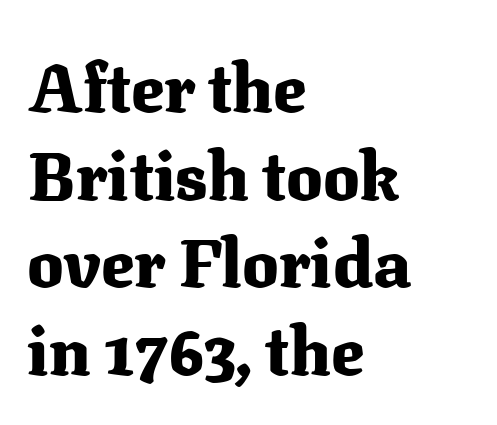
The image shows 68 px heavy serif type, upright; set left-aligned, normal line spacing (1.29x), normal letter spacing, not underlined; medium stroke contrast and a medium x-height.
